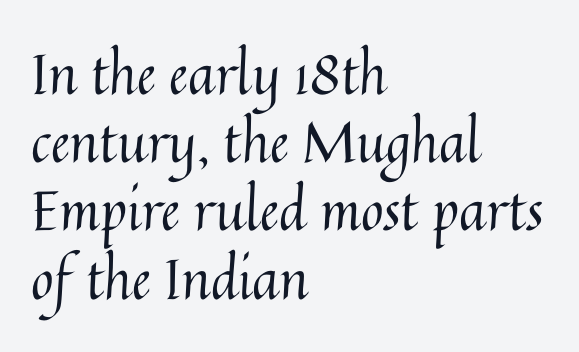
{"bold": "no", "weight": "regular", "width": "normal", "stroke_contrast": "medium", "x_height": "medium", "monospaced": "no", "underline": "no", "align": "left", "line_spacing_ratio": 1.24, "letter_spacing": "normal", "letter_spacing_em": 0.0, "glyph_px": 55}
